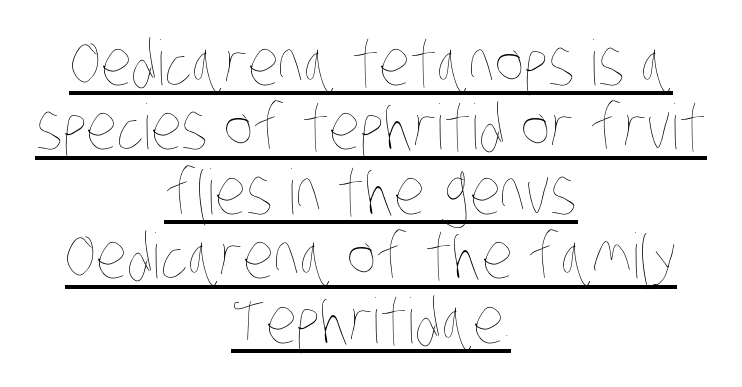
The image shows 62 px thin, condensed type; set centered, tight line spacing (1.04x), normal letter spacing, underlined; low stroke contrast and a large x-height.
